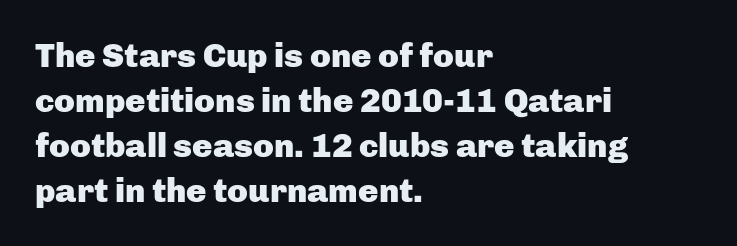
{"serif": "no", "italic": "no", "bold": "yes", "weight": "heavy", "width": "normal", "stroke_contrast": "low", "x_height": "medium", "monospaced": "no", "underline": "no", "align": "left", "line_spacing": "normal", "line_spacing_ratio": 1.32, "letter_spacing": "normal", "letter_spacing_em": 0.0, "glyph_px": 34}
